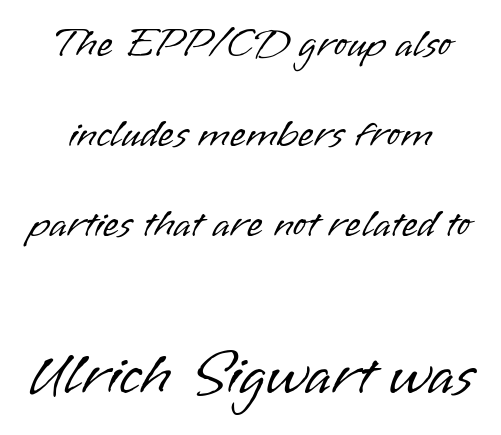
Spacing verdict: proportional, widths tailored to each character. The glyphs are unaccompanied by any horizontal stroke below them. Scale increases going downward across the two blocks.
